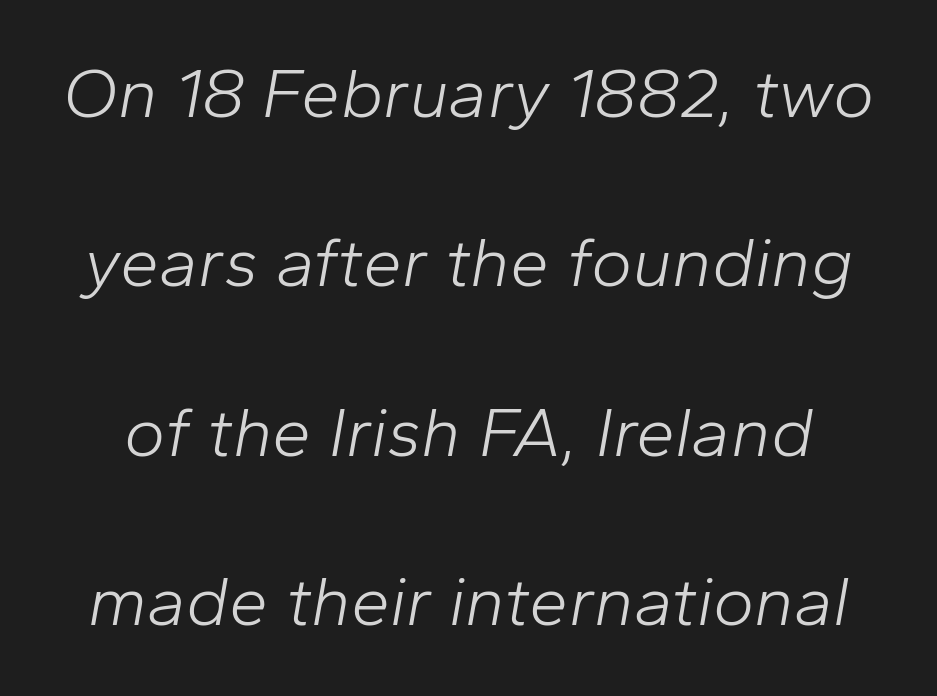
The image shows 70 px light type, italic (leaning right); set loose line spacing (2.42x), normal letter spacing, not underlined; low stroke contrast and a medium x-height.
